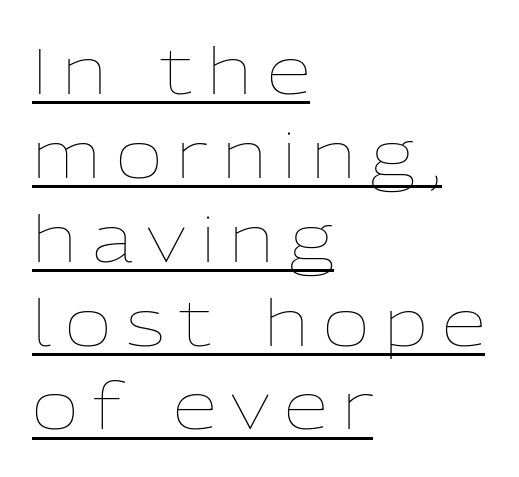
Does a line run under the words? Yes, clearly. The horizontal fit of the characters is loose and conspicuously gappy. Each letter keeps its own natural width here, so spacing adapts to shape. Each stroke keeps to a modest, everyday thickness or less. Posture: straight, roman, zero tilt.
